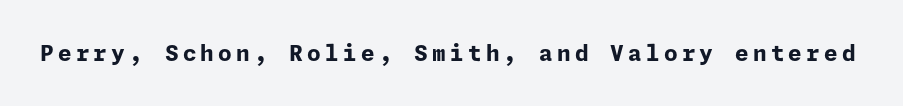
Q: Is the text bold? A: Yes.
Q: Is the text italic (slanted)? A: No, it is upright.
Q: Is the text underlined? A: No.
